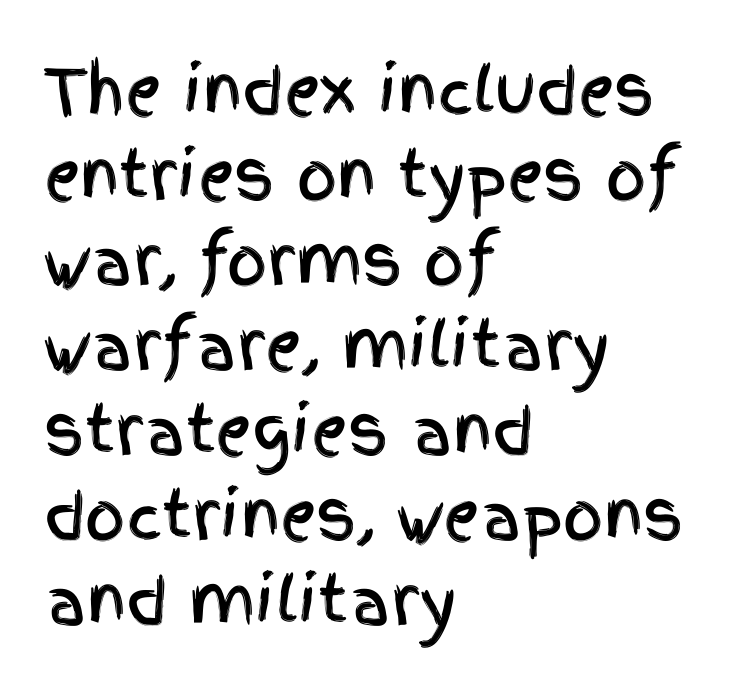
Spacing verdict: proportional, widths tailored to each character. No feet cap the strokes, marking this as sans-serif type. These lines stack with their left ends in a neat column. Ordinary non-slanted type is in use. The rendering keeps characters at their native spacing. Leading matches the norm, producing a regular column.
